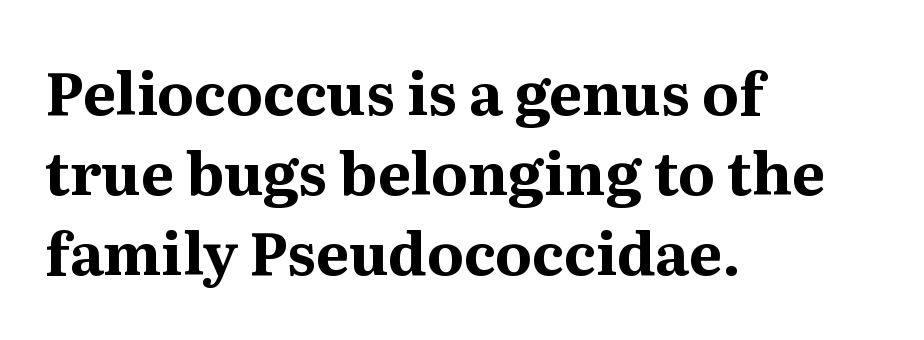
The image shows 59 px bold serif type, upright; set left-aligned, normal line spacing (1.36x), normal letter spacing, not underlined; medium stroke contrast and a medium x-height.
